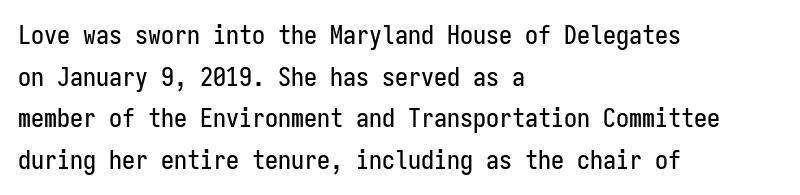
{"italic": "no", "underline": "no", "align": "left", "line_spacing": "normal", "line_spacing_ratio": 1.6, "letter_spacing": "normal", "letter_spacing_em": 0.0, "glyph_px": 26}
